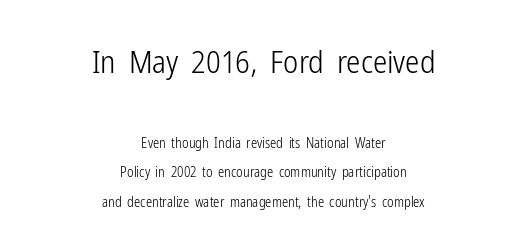
Vertical stems look standard width or narrower in stroke. Font category for this specimen: sans-serif. The passage is arranged like a title page — every line centered. Underline: absent.
